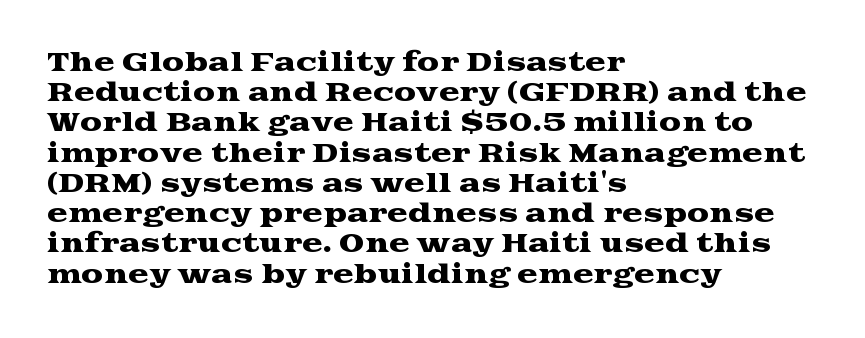
The image shows 25 px text type, upright; set left-aligned, line spacing 1.21x, normal letter spacing, not underlined.
